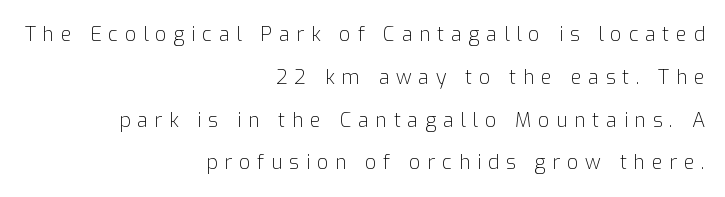
The image shows 20 px text type, upright; set right-aligned, loose line spacing (2.14x), unusually wide letter spacing (+0.33 em), not underlined.
